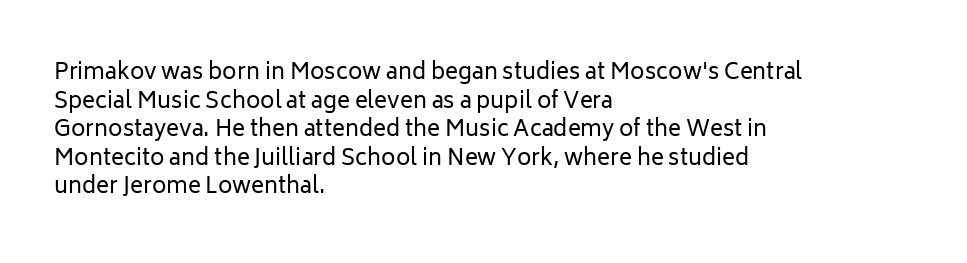
Q: Is the text bold? A: No.
Q: Is the text italic (slanted)? A: No, it is upright.
Q: Is the text underlined? A: No.
Q: How is the paragraph aligned? A: Left-aligned.
Q: Is the spacing between letters normal or unusually wide? A: Normal.
Q: Is the spacing between lines tight, normal or loose? A: Normal.
